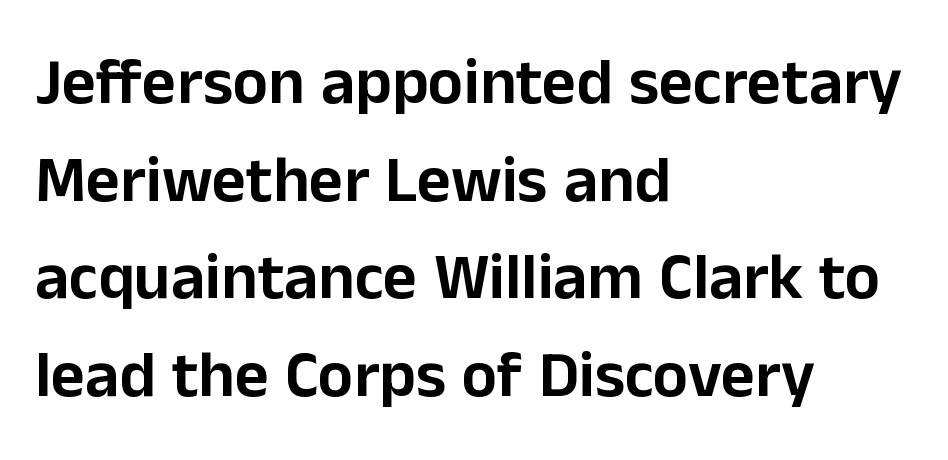
Q: Is the text italic (slanted)? A: No, it is upright.
Q: Is the typeface a serif or a sans-serif typeface? A: Sans-serif.
Q: Is the text underlined? A: No.
Q: How is the paragraph aligned? A: Left-aligned.
Q: Is the spacing between letters normal or unusually wide? A: Normal.
Q: Is the spacing between lines tight, normal or loose? A: Normal.
Q: Width (condensed, normal, or wide)? A: Normal.
Q: Stroke contrast? A: Low.
Q: x-height? A: Medium.
Q: Monospaced? A: No.
